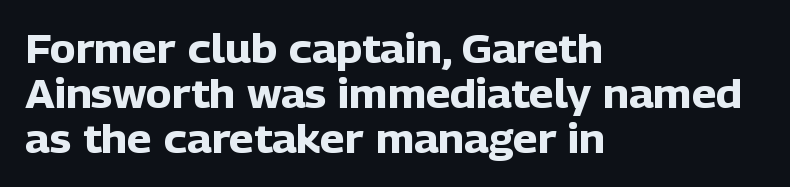
{"serif": "no", "italic": "no", "bold": "yes", "weight": "heavy", "width": "normal", "stroke_contrast": "low", "x_height": "medium", "monospaced": "no", "underline": "no", "align": "left", "line_spacing": "tight", "line_spacing_ratio": 1.15, "letter_spacing": "normal", "letter_spacing_em": 0.0, "glyph_px": 39}
